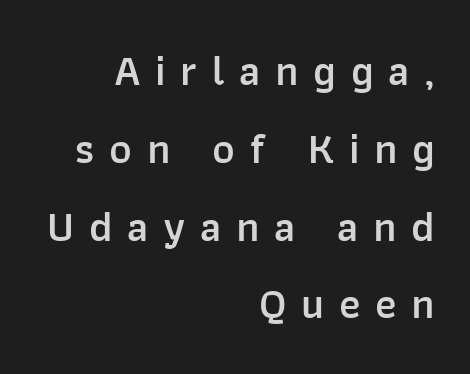
{"serif": "no", "italic": "no", "bold": "semi", "weight": "semibold", "width": "normal", "stroke_contrast": "low", "x_height": "medium", "monospaced": "no", "underline": "no", "align": "right", "line_spacing_ratio": 1.81, "letter_spacing": "wide", "letter_spacing_em": 0.34, "glyph_px": 43}
